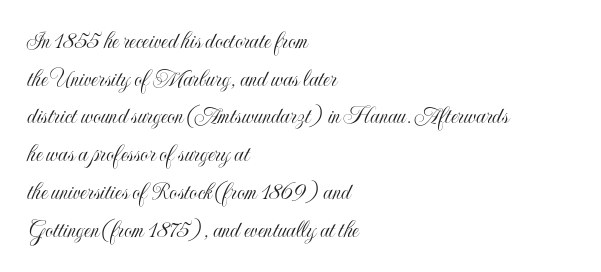
{"underline": "no", "align": "left", "line_spacing": "normal", "line_spacing_ratio": 1.51, "letter_spacing": "normal", "letter_spacing_em": 0.0, "glyph_px": 25}
